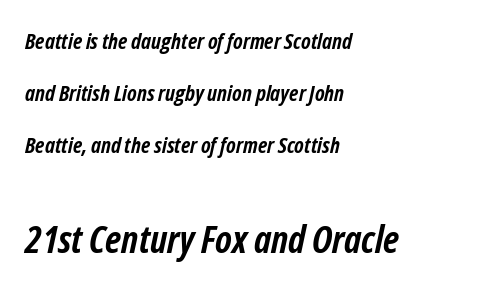
Q: Is the text bold? A: Yes.
Q: Is the text italic (slanted)? A: Yes, it leans right by about 12 degrees.
Q: Is the text underlined? A: No.
Q: How is the paragraph aligned? A: Left-aligned.
Q: Is the spacing between letters normal or unusually wide? A: Normal.
Q: Is the spacing between lines tight, normal or loose? A: Loose.
Q: Which block of text is set in a larger size, the first (top) or the second (bottom)? A: The second (bottom) one.
Q: Width (condensed, normal, or wide)? A: Condensed.
Q: Stroke contrast? A: Low.
Q: x-height? A: Medium.
Q: Monospaced? A: No.
